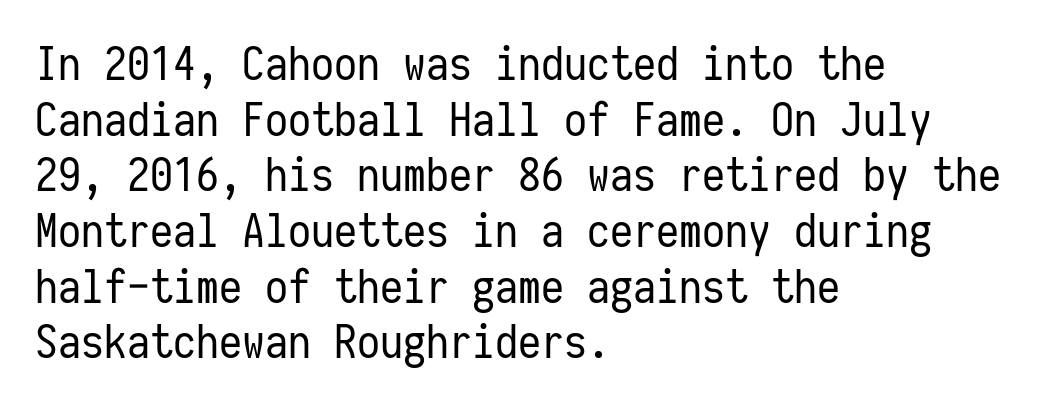
The image shows 46 px regular-weight, condensed sans-serif type, upright, monospaced; set left-aligned, line spacing 1.21x, normal letter spacing, not underlined; low stroke contrast and a medium x-height.
